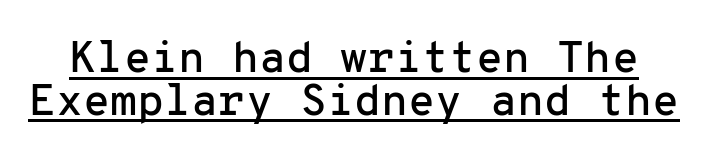
The letters march in equal steps, a hallmark of fixed-pitch type. Honestly, the letter spacing is just normal — you wouldn't notice it. The block of text is dense from top to bottom, with scant space between rows. This is the regular roman posture of the typeface.
